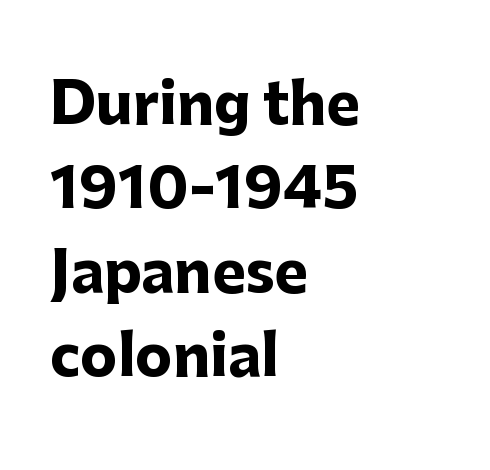
The image shows 56 px heavy sans-serif type, upright; set left-aligned, normal line spacing (1.5x), normal letter spacing, not underlined; low stroke contrast and a medium x-height.
